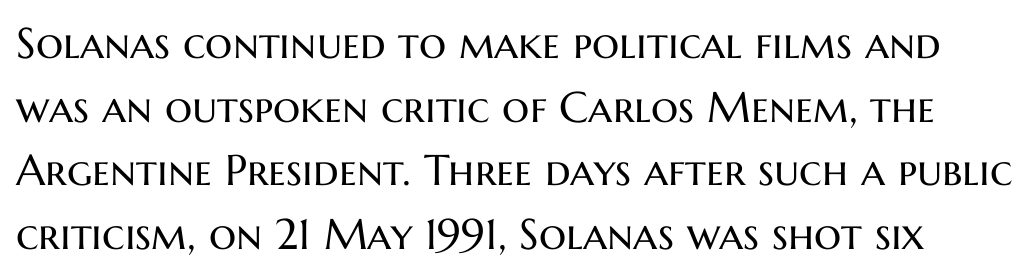
Q: Is the text bold? A: No.
Q: Is the text italic (slanted)? A: No, it is upright.
Q: Is the typeface a serif or a sans-serif typeface? A: Sans-serif.
Q: Is the text underlined? A: No.
Q: Is the spacing between letters normal or unusually wide? A: Normal.
Q: Is the spacing between lines tight, normal or loose? A: Normal.
Q: Width (condensed, normal, or wide)? A: Normal.
Q: Stroke contrast? A: Medium.
Q: x-height? A: Medium.
Q: Monospaced? A: No.
